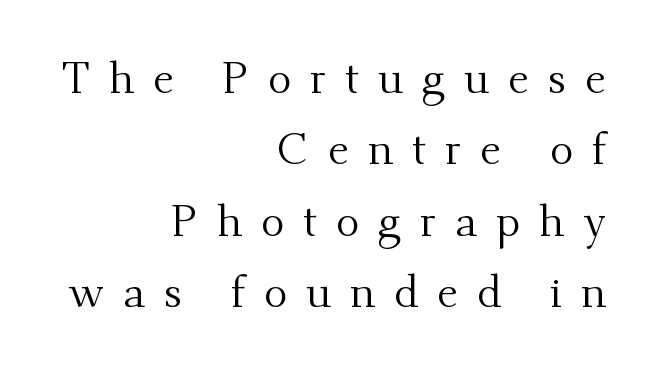
Q: Is the text bold? A: No.
Q: Is the text italic (slanted)? A: No, it is upright.
Q: Is the typeface a serif or a sans-serif typeface? A: Serif.
Q: Is the text underlined? A: No.
Q: How is the paragraph aligned? A: Right-aligned.
Q: Is the spacing between letters normal or unusually wide? A: Unusually wide.
Q: Is the spacing between lines tight, normal or loose? A: Normal.
Q: Width (condensed, normal, or wide)? A: Normal.
Q: Stroke contrast? A: Medium.
Q: x-height? A: Small.
Q: Monospaced? A: No.
